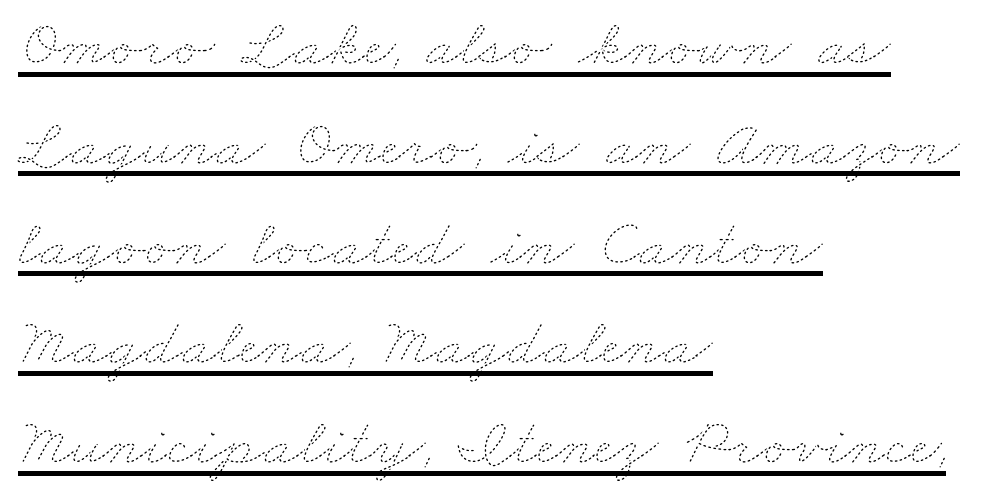
{"bold": "no", "weight": "thin", "width": "wide", "stroke_contrast": "low", "x_height": "small", "monospaced": "no", "underline": "yes", "align": "left", "line_spacing": "normal", "line_spacing_ratio": 1.49, "letter_spacing": "normal", "letter_spacing_em": 0.0, "glyph_px": 67}
